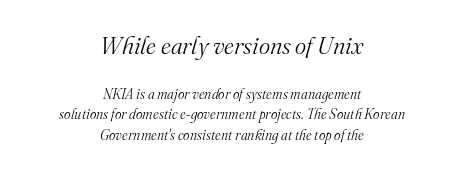
Does the bottom block carry the larger type? No, the top block does. The paragraph has two soft edges and a firm central axis. The letters sit at their default tracking, neither squeezed nor spread. Ink coverage per letter is moderate at most.
